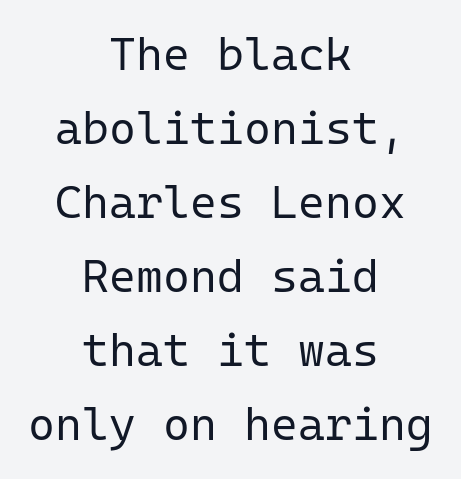
Q: Is the text bold? A: No.
Q: Is the text italic (slanted)? A: No, it is upright.
Q: Is the typeface a serif or a sans-serif typeface? A: Sans-serif.
Q: Is the text underlined? A: No.
Q: How is the paragraph aligned? A: Centered.
Q: Is the spacing between letters normal or unusually wide? A: Normal.
Q: Is the spacing between lines tight, normal or loose? A: Normal.
Q: Width (condensed, normal, or wide)? A: Normal.
Q: Stroke contrast? A: Low.
Q: x-height? A: Medium.
Q: Monospaced? A: Yes.
